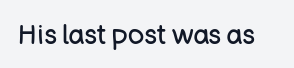
The image shows 27 px text type, upright; set normal letter spacing, not underlined.
